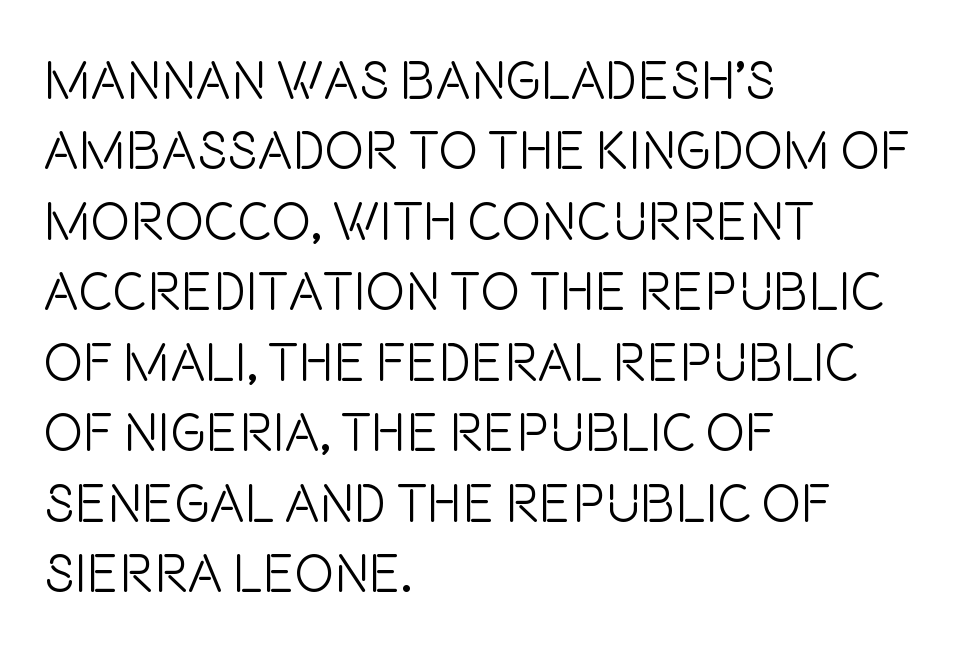
The setting favours the left margin, as ordinary paragraphs usually do. Nobody touched the tracking dial on this one. Here the designer chose a conventional face with non-uniform glyph widths. The space beneath each line is pristine and unruled.
